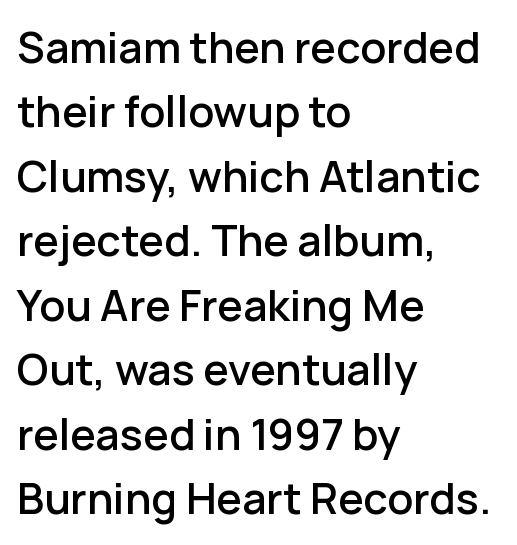
{"serif": "no", "italic": "no", "width": "normal", "stroke_contrast": "low", "x_height": "medium", "monospaced": "no", "underline": "no", "align": "left", "line_spacing": "normal", "line_spacing_ratio": 1.5, "letter_spacing": "normal", "letter_spacing_em": 0.0, "glyph_px": 43}
